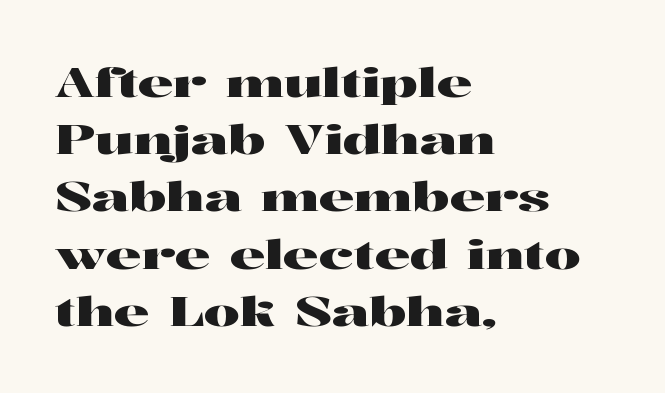
{"serif": "yes", "italic": "no", "width": "wide", "stroke_contrast": "high", "x_height": "medium", "monospaced": "no", "underline": "no", "align": "left", "line_spacing": "normal", "line_spacing_ratio": 1.43, "letter_spacing": "normal", "letter_spacing_em": 0.0, "glyph_px": 40}
